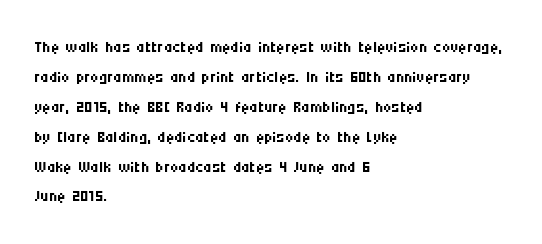
The lines are quadded left. The font sits on the lighter half of the weight spectrum, regular included. Tracking here is standard; glyphs follow each other at the usual distance. Italic? Not at all — the glyphs are vertical. Rule under the text: the space is simply empty.
